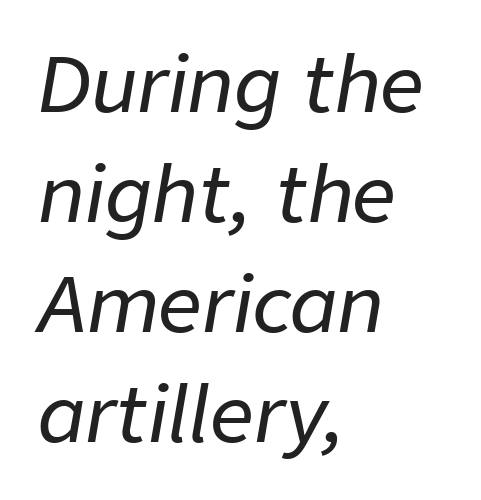
Q: Is the text italic (slanted)? A: Yes, it leans right by about 9 degrees.
Q: Is the text underlined? A: No.
Q: How is the paragraph aligned? A: Left-aligned.
Q: Is the spacing between letters normal or unusually wide? A: Normal.
Q: Is the spacing between lines tight, normal or loose? A: Normal.
Q: Width (condensed, normal, or wide)? A: Normal.
Q: Stroke contrast? A: Low.
Q: x-height? A: Medium.
Q: Monospaced? A: No.
